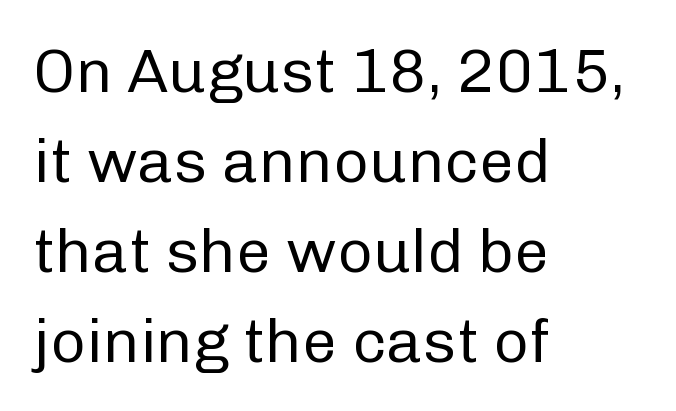
Each word holds together tightly as a unit, with standard inter-letter gaps. Each letter's strokes conclude bluntly, with no projecting serifs. The cut favours lightness, reaching ordinary text weight at its darkest. Do the characters align in a grid? No, the font is proportional.
